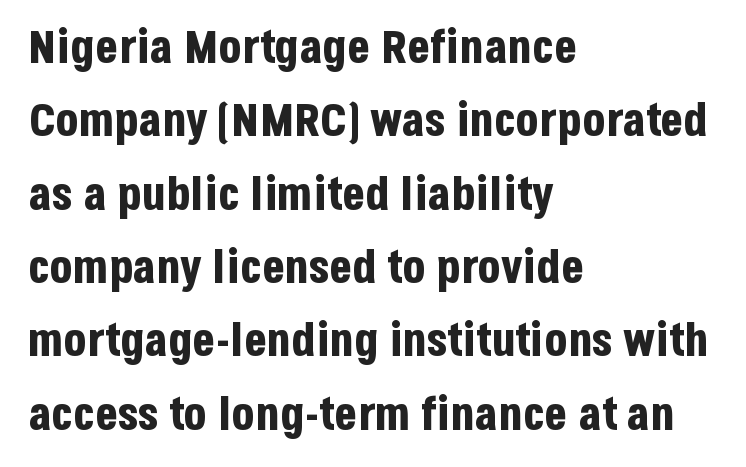
Q: Is the text bold? A: Yes.
Q: Is the text italic (slanted)? A: No, it is upright.
Q: Is the typeface a serif or a sans-serif typeface? A: Sans-serif.
Q: Is the text underlined? A: No.
Q: How is the paragraph aligned? A: Left-aligned.
Q: Is the spacing between letters normal or unusually wide? A: Normal.
Q: Is the spacing between lines tight, normal or loose? A: Normal.
Q: Width (condensed, normal, or wide)? A: Condensed.
Q: Stroke contrast? A: Low.
Q: x-height? A: Large.
Q: Monospaced? A: No.
